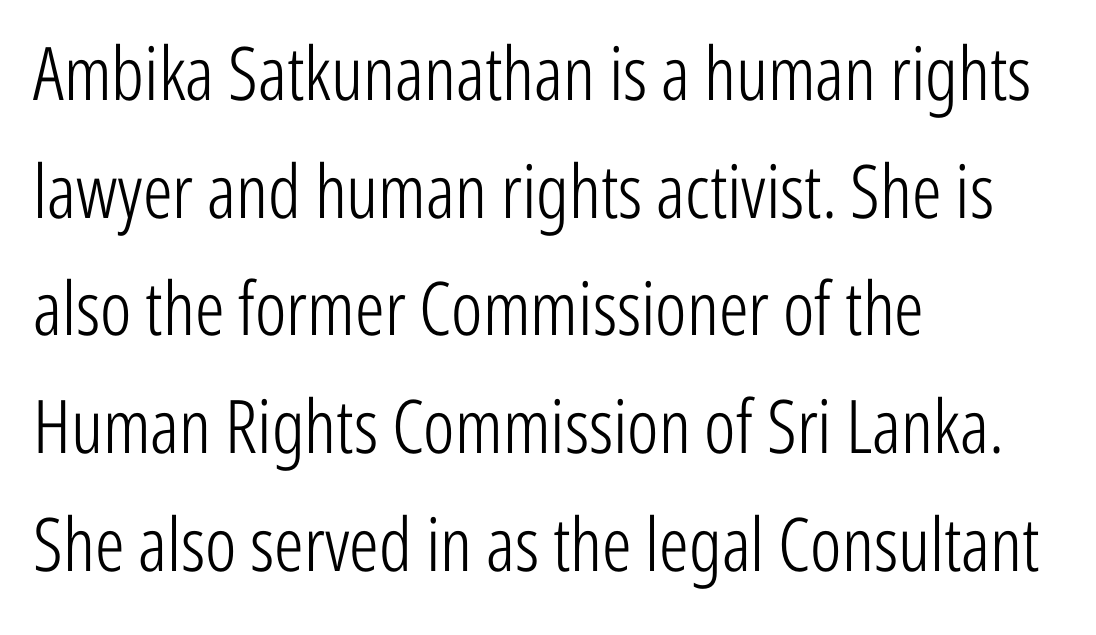
Q: Is the text bold? A: No.
Q: Is the text italic (slanted)? A: No, it is upright.
Q: Is the typeface a serif or a sans-serif typeface? A: Sans-serif.
Q: Is the text underlined? A: No.
Q: How is the paragraph aligned? A: Left-aligned.
Q: Is the spacing between letters normal or unusually wide? A: Normal.
Q: Is the spacing between lines tight, normal or loose? A: Normal.
Q: Width (condensed, normal, or wide)? A: Condensed.
Q: Stroke contrast? A: Low.
Q: x-height? A: Medium.
Q: Monospaced? A: No.
